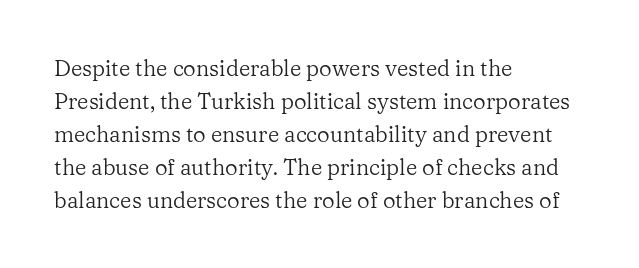
Q: Is the text bold? A: No.
Q: Is the text italic (slanted)? A: No, it is upright.
Q: Is the text underlined? A: No.
Q: How is the paragraph aligned? A: Left-aligned.
Q: Is the spacing between letters normal or unusually wide? A: Normal.
Q: Is the spacing between lines tight, normal or loose? A: Normal.
